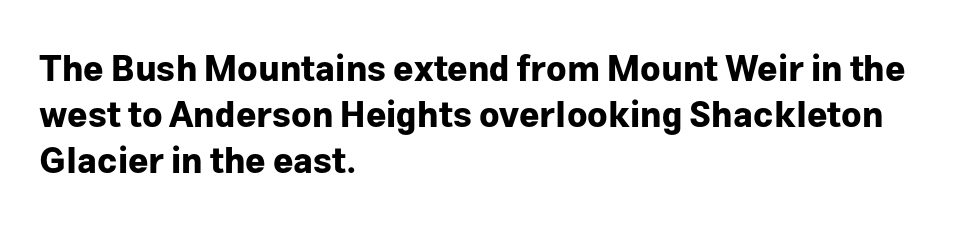
Q: Is the text bold? A: Yes.
Q: Is the text italic (slanted)? A: No, it is upright.
Q: Is the typeface a serif or a sans-serif typeface? A: Sans-serif.
Q: Is the text underlined? A: No.
Q: How is the paragraph aligned? A: Left-aligned.
Q: Is the spacing between letters normal or unusually wide? A: Normal.
Q: Is the spacing between lines tight, normal or loose? A: Normal.
Q: Width (condensed, normal, or wide)? A: Normal.
Q: Stroke contrast? A: Low.
Q: x-height? A: Medium.
Q: Monospaced? A: No.
